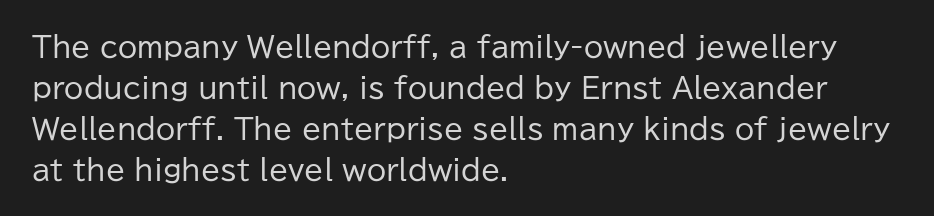
{"serif": "no", "italic": "no", "bold": "no", "weight": "regular", "width": "normal", "stroke_contrast": "low", "x_height": "medium", "monospaced": "no", "underline": "no", "align": "left", "line_spacing": "normal", "line_spacing_ratio": 1.46, "letter_spacing": "normal", "letter_spacing_em": 0.0, "glyph_px": 28}
